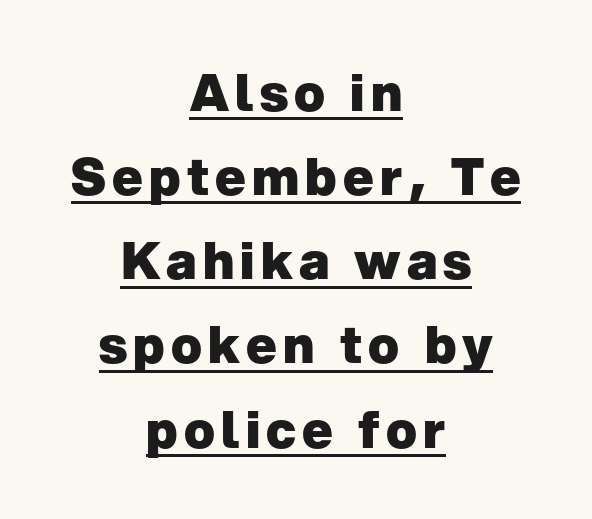
The image shows 51 px heavy sans-serif type, upright; set centered, normal line spacing (1.65x), underlined; low stroke contrast and a medium x-height.
